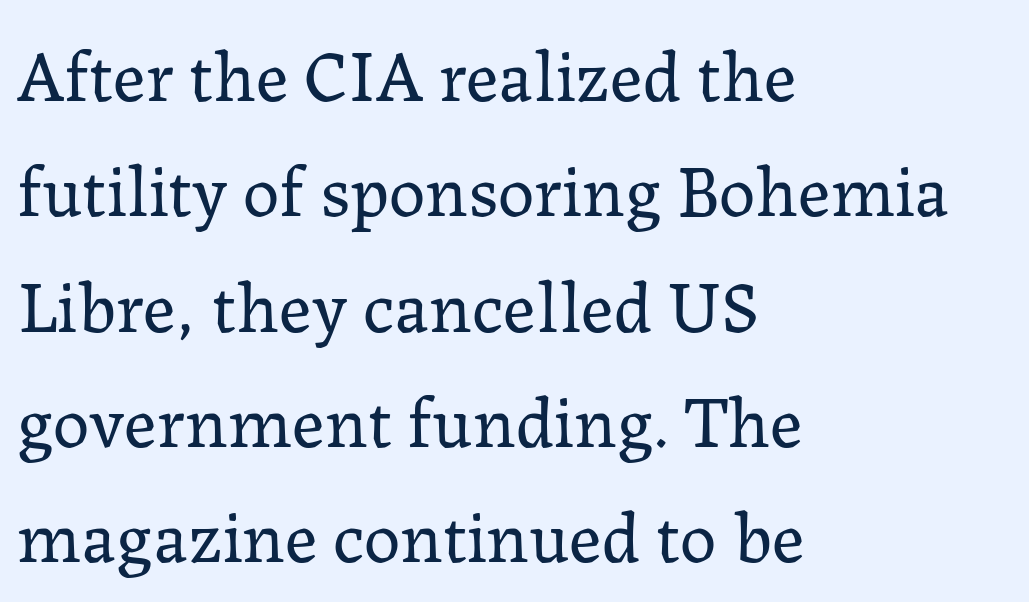
The rendering anchors every line to the left-hand side. The rendering uses natural spacing where letterforms have individual widths. Spacing between characters is what you'd get straight out of the box. Tall strokes in this sample are plumb rather than angled. Caption: face not bold, strokes unweighted. Nobody drew a line under any word here.
